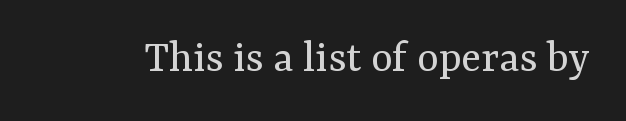
The image shows 46 px regular-weight serif type, upright; set normal letter spacing, not underlined; medium stroke contrast and a medium x-height.
